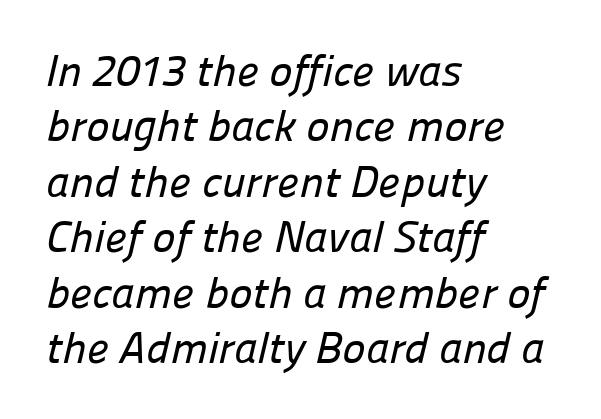
{"serif": "no", "width": "normal", "stroke_contrast": "low", "x_height": "medium", "monospaced": "no", "underline": "no", "align": "left", "line_spacing": "normal", "line_spacing_ratio": 1.26, "letter_spacing": "normal", "letter_spacing_em": 0.0, "glyph_px": 44}
